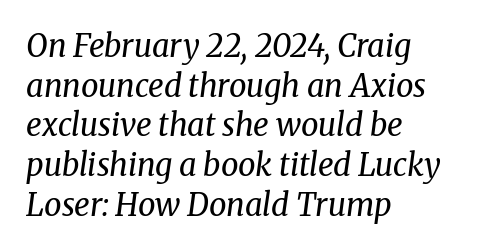
The image shows 31 px regular-weight serif type, italic (leaning right); set left-aligned, normal line spacing (1.28x), normal letter spacing, not underlined; medium stroke contrast and a medium x-height.
